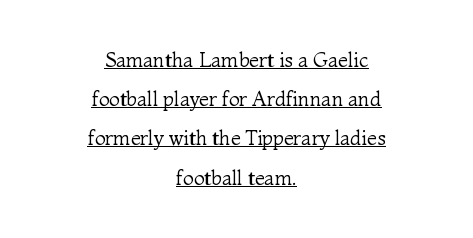
Honestly, the underline is the first thing you notice here. Stroke mass is kept to a normal reading level or below. Does the leading feel generous? Absolutely, it's lavish. The font's upright variant was chosen for this text. The face used here is rendered with its standard letterfit.
